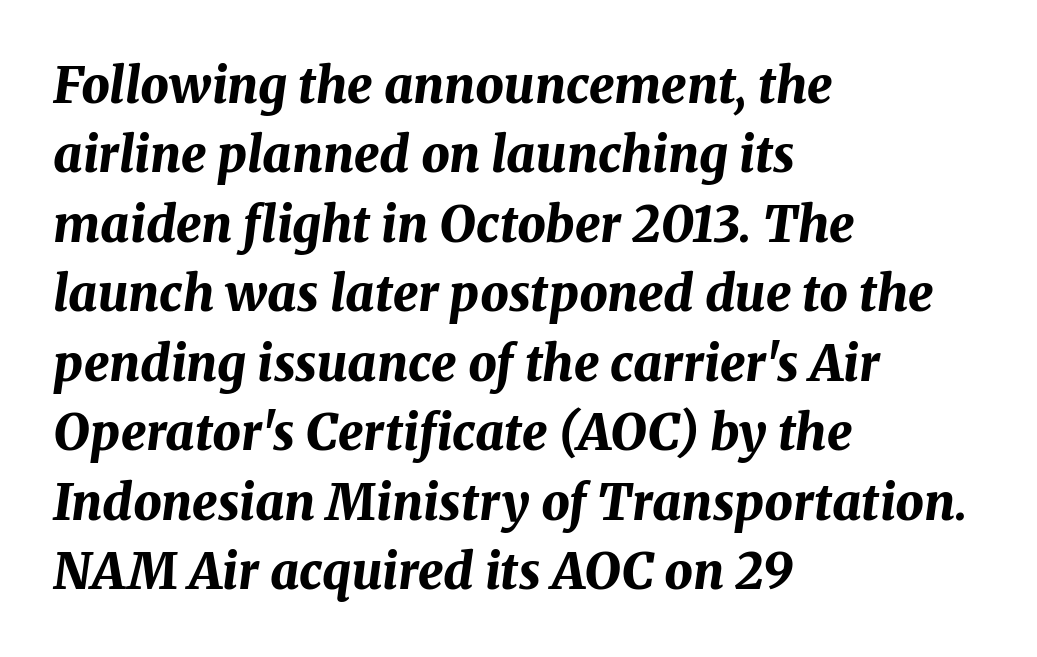
Chunky letters — that's bold for sure. The face used here is proportionally spaced, like ordinary book or web type. Characters are canted at an angle relative to the baseline's perpendicular. Each word holds together tightly as a unit, with standard inter-letter gaps. Any mark beneath the type? The region is blank.
